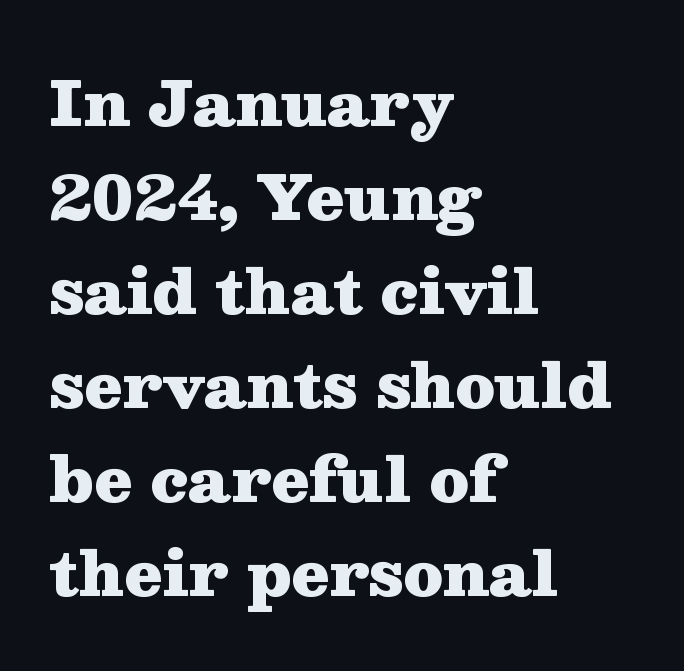
Q: Is the text bold? A: Yes.
Q: Is the text italic (slanted)? A: No, it is upright.
Q: Is the typeface a serif or a sans-serif typeface? A: Serif.
Q: Is the text underlined? A: No.
Q: How is the paragraph aligned? A: Left-aligned.
Q: Is the spacing between letters normal or unusually wide? A: Normal.
Q: Is the spacing between lines tight, normal or loose? A: Normal.
Q: Width (condensed, normal, or wide)? A: Wide.
Q: Stroke contrast? A: Medium.
Q: x-height? A: Medium.
Q: Monospaced? A: No.
